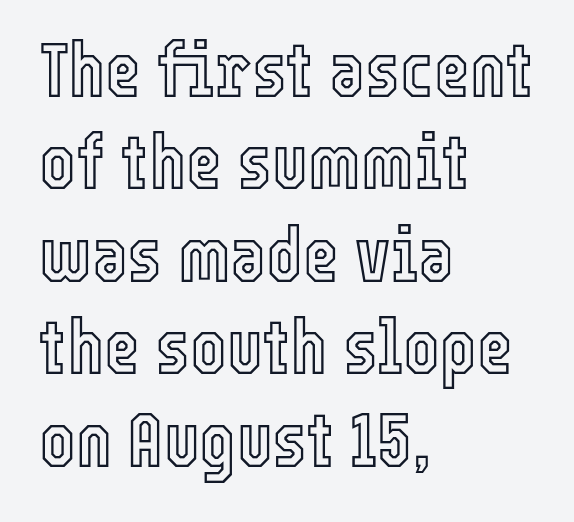
{"italic": "no", "width": "condensed", "x_height": "medium", "monospaced": "no", "underline": "no", "align": "left", "line_spacing_ratio": 1.2, "letter_spacing": "normal", "letter_spacing_em": 0.0, "glyph_px": 77}
